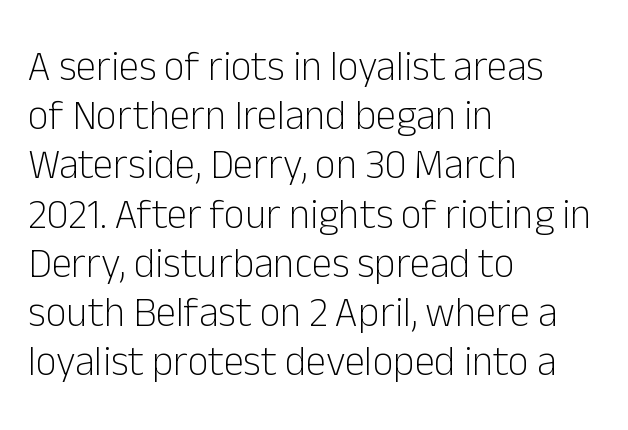
Q: Is the text bold? A: No.
Q: Is the text italic (slanted)? A: No, it is upright.
Q: Is the typeface a serif or a sans-serif typeface? A: Sans-serif.
Q: Is the text underlined? A: No.
Q: How is the paragraph aligned? A: Left-aligned.
Q: Is the spacing between letters normal or unusually wide? A: Normal.
Q: Width (condensed, normal, or wide)? A: Normal.
Q: Stroke contrast? A: Low.
Q: x-height? A: Medium.
Q: Monospaced? A: No.
